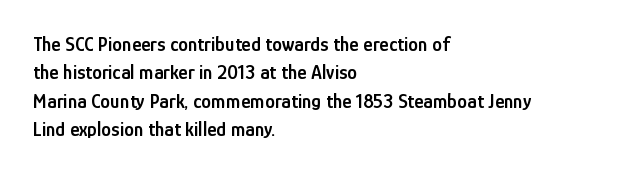
The image shows 20 px text type, upright; set left-aligned, normal line spacing (1.42x), normal letter spacing, not underlined.
